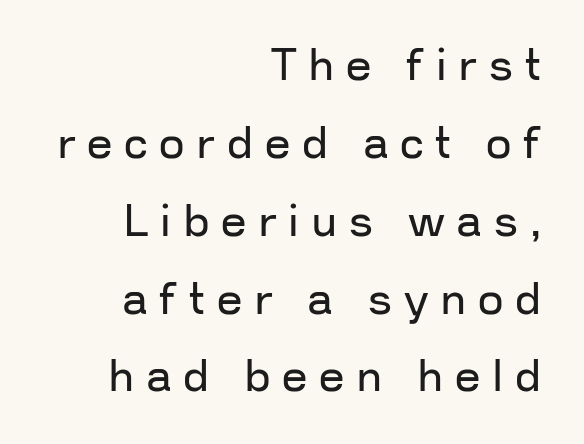
Think standard paragraph weight, or any step lighter than that. No italicization has been applied; the sample stays upright. Spacing verdict: proportional, widths tailored to each character. Compared with a flush-left layout, this one pins lines to the opposite, right side.
